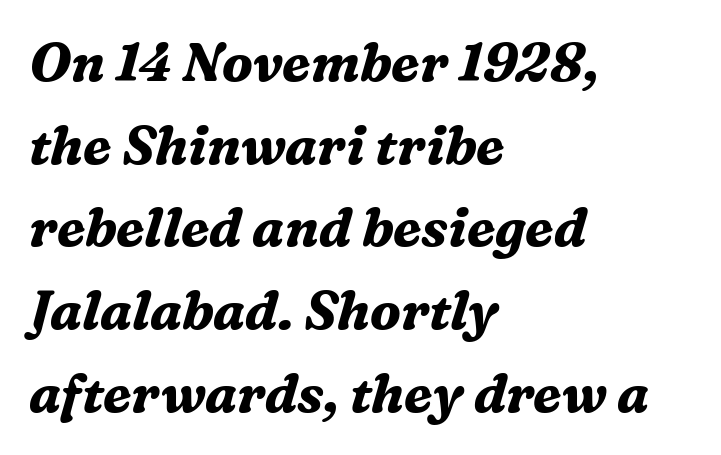
{"serif": "yes", "italic": "yes", "lean": "right", "slant_degrees": 16, "bold": "yes", "weight": "bold", "width": "normal", "stroke_contrast": "medium", "x_height": "medium", "monospaced": "no", "underline": "no", "align": "left", "line_spacing": "normal", "line_spacing_ratio": 1.56, "letter_spacing": "normal", "letter_spacing_em": 0.0, "glyph_px": 53}
